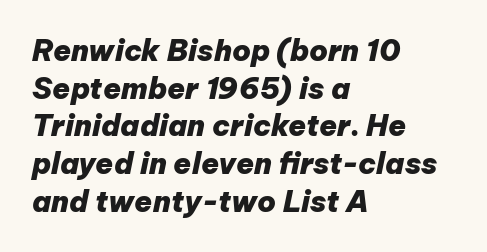
{"italic": "yes", "lean": "right", "slant_degrees": 12, "bold": "yes", "weight": "heavy", "width": "normal", "stroke_contrast": "low", "x_height": "medium", "monospaced": "no", "underline": "no", "align": "left", "line_spacing": "normal", "line_spacing_ratio": 1.3, "letter_spacing": "normal", "letter_spacing_em": 0.0, "glyph_px": 29}
